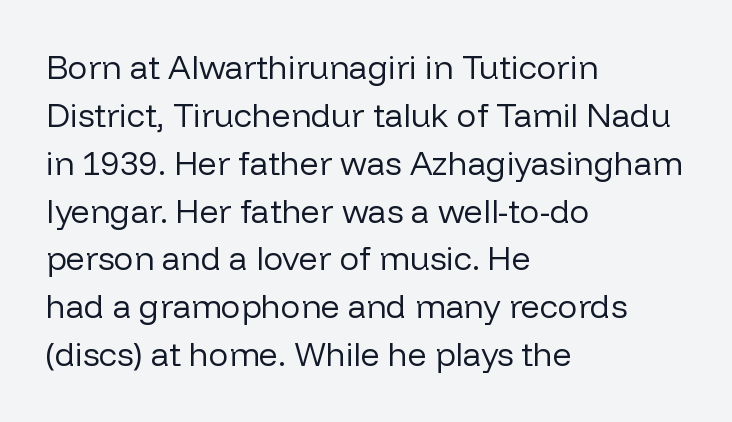
Q: Is the text bold? A: No.
Q: Is the text italic (slanted)? A: No, it is upright.
Q: Is the typeface a serif or a sans-serif typeface? A: Sans-serif.
Q: Is the text underlined? A: No.
Q: How is the paragraph aligned? A: Left-aligned.
Q: Is the spacing between letters normal or unusually wide? A: Normal.
Q: Is the spacing between lines tight, normal or loose? A: Normal.
Q: Width (condensed, normal, or wide)? A: Normal.
Q: Stroke contrast? A: Low.
Q: x-height? A: Medium.
Q: Monospaced? A: No.
